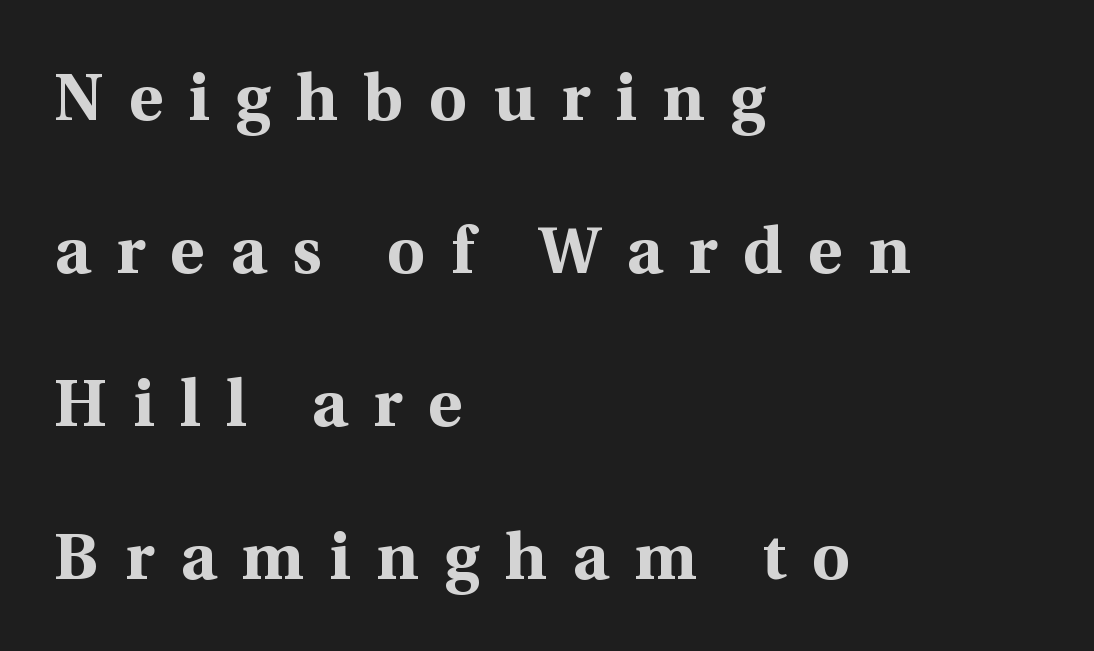
Teacher's note: observe the even left margin — that is flush-left alignment. Posture: upright roman. What stands out about the letter spacing? Its width — letters are far apart. Lines of text with bare space underneath. Does the leading feel generous? Absolutely, it's lavish. The passage shown is emphatically bold.
